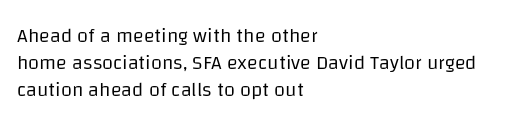
{"italic": "no", "bold": "no", "underline": "no", "align": "left", "line_spacing": "normal", "line_spacing_ratio": 1.36, "letter_spacing": "normal", "letter_spacing_em": 0.0, "glyph_px": 20}
